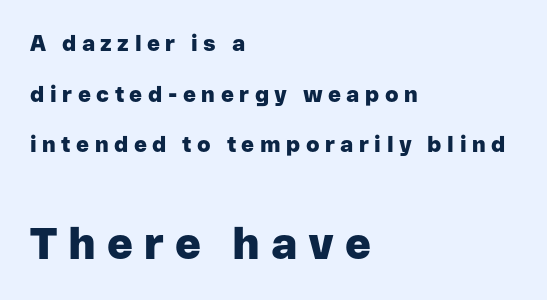
Q: Is the text bold? A: Yes.
Q: Is the text italic (slanted)? A: No, it is upright.
Q: Is the typeface a serif or a sans-serif typeface? A: Sans-serif.
Q: Is the text underlined? A: No.
Q: How is the paragraph aligned? A: Left-aligned.
Q: Is the spacing between letters normal or unusually wide? A: Unusually wide.
Q: Is the spacing between lines tight, normal or loose? A: Loose.
Q: Which block of text is set in a larger size, the first (top) or the second (bottom)? A: The second (bottom) one.
Q: Width (condensed, normal, or wide)? A: Normal.
Q: Stroke contrast? A: Low.
Q: x-height? A: Medium.
Q: Monospaced? A: No.
